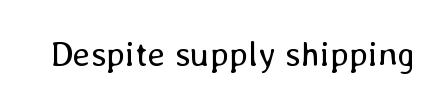
The image shows 35 px regular-weight type, upright; set normal letter spacing, not underlined; low stroke contrast and a medium x-height.
